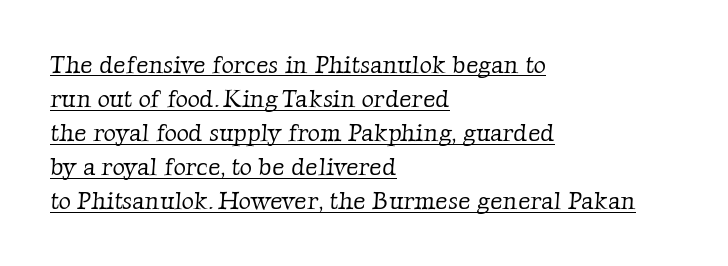
The image shows 24 px text type; set left-aligned, normal line spacing (1.42x), normal letter spacing, underlined.
